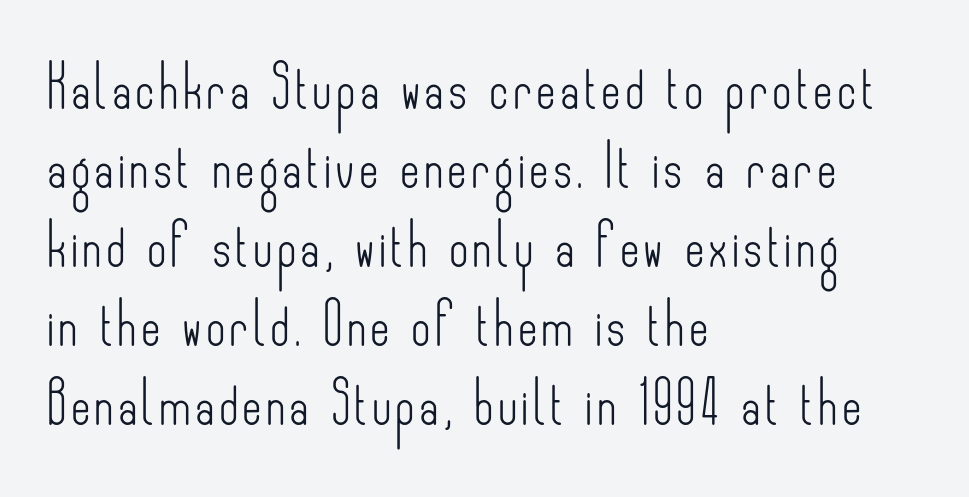
Every stem runs plumb, perpendicular to the baseline. Stems and bowls with no extra thickness — not bold. Is this a sans? Yes — the strokes have no serifs. Note the varied advance widths — an 'i' is clearly narrower than an 'm'.
